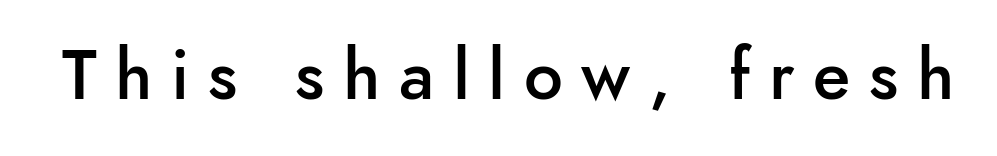
The image shows 69 px semibold sans-serif type, upright; set unusually wide letter spacing (+0.27 em), not underlined; low stroke contrast and a small x-height.
